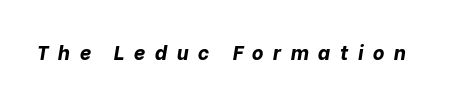
{"italic": "yes", "lean": "right", "slant_degrees": 10, "bold": "yes", "underline": "no", "letter_spacing": "wide", "letter_spacing_em": 0.47, "glyph_px": 20}
